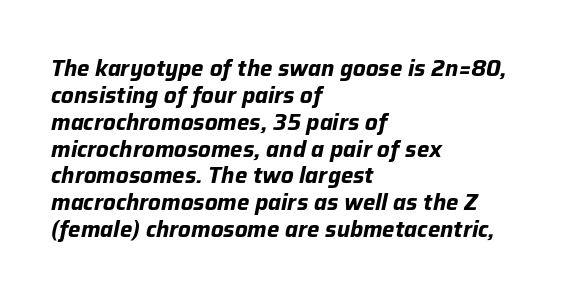
The image shows 22 px bold type, italic (leaning right); set left-aligned, line spacing 1.22x, normal letter spacing, not underlined.
